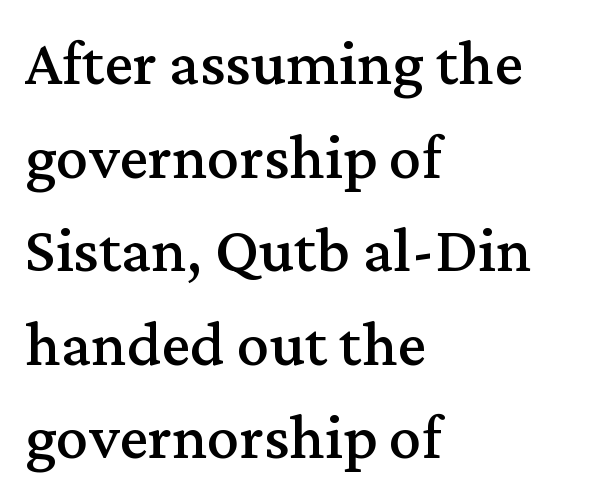
The image shows 65 px serif type, upright; set left-aligned, normal line spacing (1.44x), normal letter spacing, not underlined; medium stroke contrast and a medium x-height.
